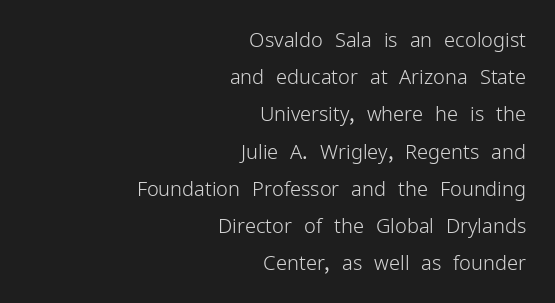
The text block is weighted toward the right margin, trailing off unevenly leftward. Nothing unusual about the tracking: characters are spaced as the font intends. The lettering holds an erect, upright posture throughout. Counters stay open thanks to moderate or lighter strokes. The words here are not underlined.
